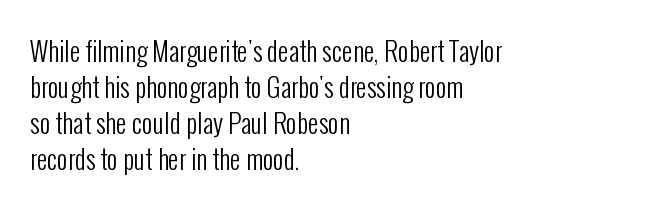
The image shows 26 px text type, upright; set left-aligned, normal line spacing (1.39x), normal letter spacing, not underlined.
